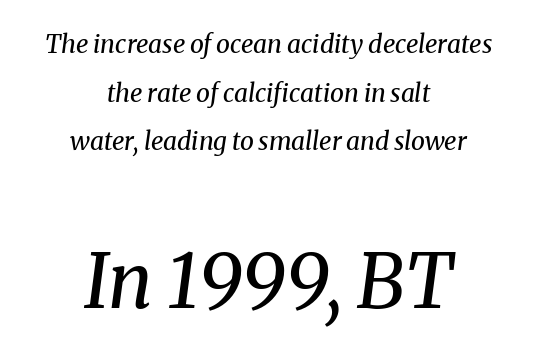
The image shows 75 px regular-weight serif type, italic (leaning right); set centered, loose line spacing (1.95x), normal letter spacing, not underlined; the second (bottom) block is 3.0x larger; medium stroke contrast and a medium x-height.
